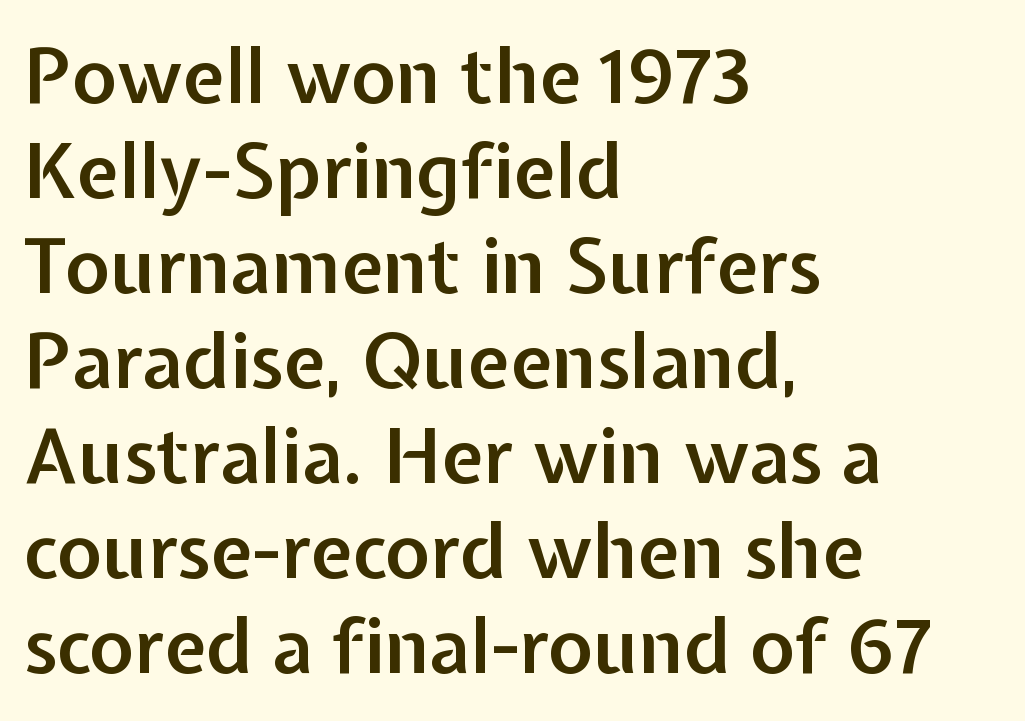
The image shows 76 px semibold sans-serif type, upright; set left-aligned, normal line spacing (1.25x), normal letter spacing, not underlined; low stroke contrast and a medium x-height.
